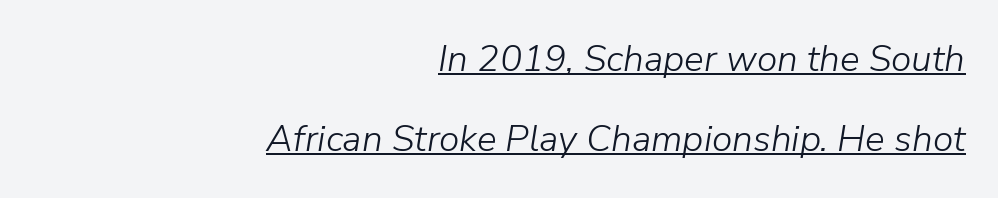
These lines are rendered in a variable-pitch font. Does the copy run flush right? Yes — the right margin is perfectly even. There's an unmistakable incline to the writing here. Summary of weight: not heavy and not bold.
